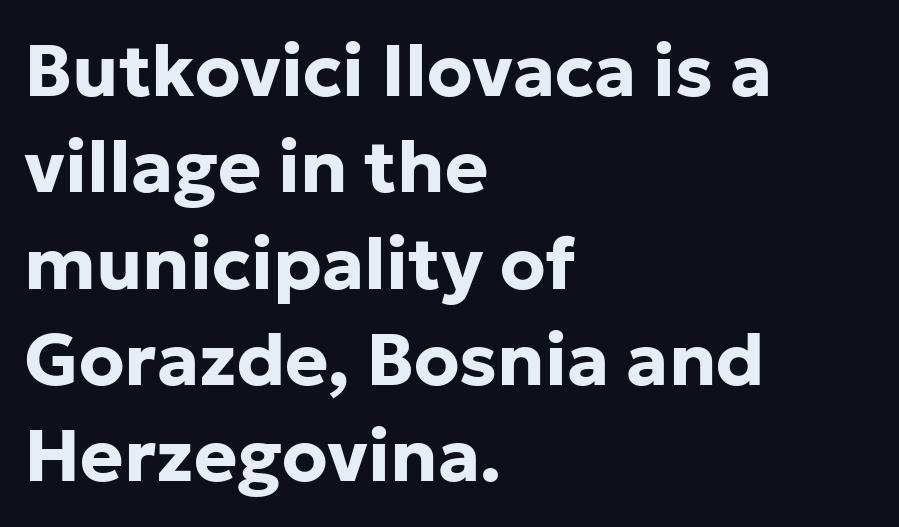
{"serif": "no", "italic": "no", "bold": "yes", "weight": "bold", "width": "normal", "stroke_contrast": "low", "x_height": "medium", "monospaced": "no", "underline": "no", "align": "left", "line_spacing": "normal", "line_spacing_ratio": 1.32, "letter_spacing": "normal", "letter_spacing_em": 0.0, "glyph_px": 73}
